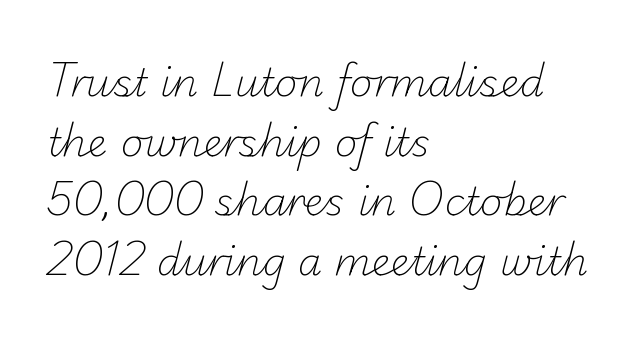
The image shows 39 px light sans-serif type; set left-aligned, normal line spacing (1.53x), normal letter spacing, not underlined; low stroke contrast and a small x-height.
